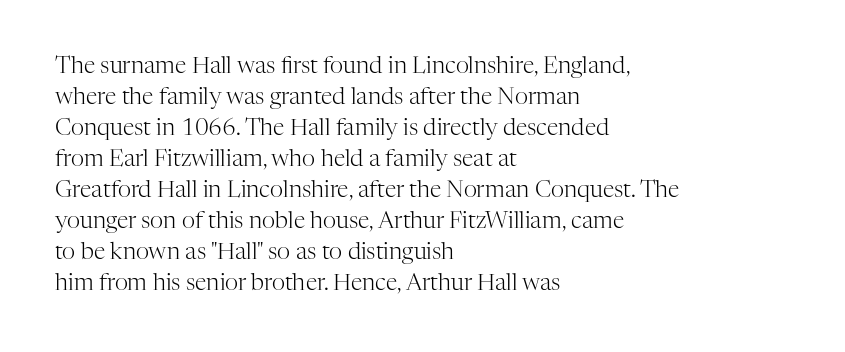
Q: Is the text bold? A: No.
Q: Is the text italic (slanted)? A: No, it is upright.
Q: Is the text underlined? A: No.
Q: How is the paragraph aligned? A: Left-aligned.
Q: Is the spacing between letters normal or unusually wide? A: Normal.
Q: Is the spacing between lines tight, normal or loose? A: Normal.
